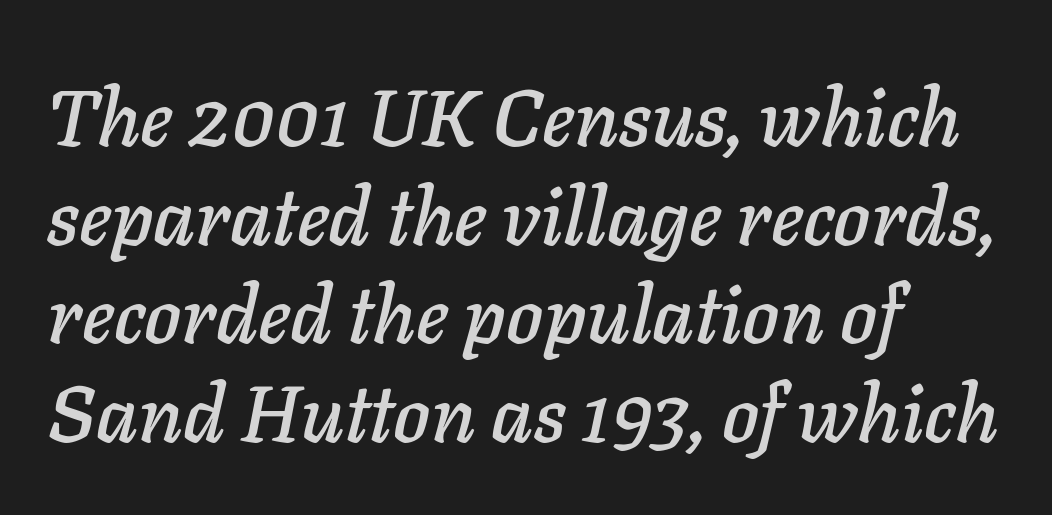
{"italic": "yes", "lean": "right", "slant_degrees": 11, "width": "normal", "stroke_contrast": "low", "x_height": "medium", "monospaced": "no", "underline": "no", "align": "left", "line_spacing": "normal", "line_spacing_ratio": 1.25, "letter_spacing": "normal", "letter_spacing_em": 0.0, "glyph_px": 79}
